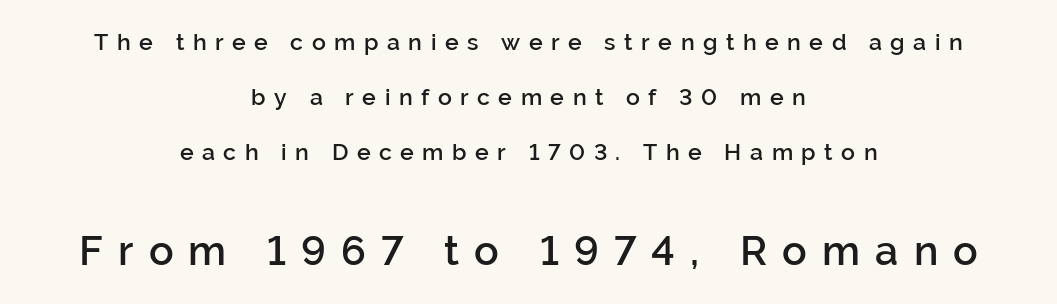
The image shows 41 px semibold sans-serif type, upright; set centered, loose line spacing (2.4x), unusually wide letter spacing (+0.37 em), not underlined; the second (bottom) block is 1.78x larger; low stroke contrast and a medium x-height.
